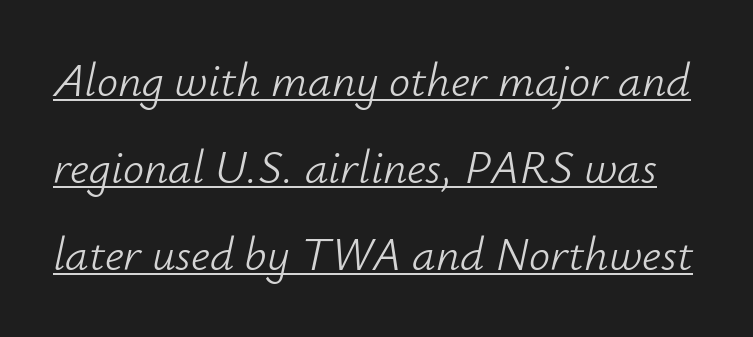
Q: Is the text bold? A: No.
Q: Is the text italic (slanted)? A: Yes, it leans right by about 12 degrees.
Q: Is the text underlined? A: Yes.
Q: Is the spacing between letters normal or unusually wide? A: Normal.
Q: Width (condensed, normal, or wide)? A: Normal.
Q: Stroke contrast? A: Low.
Q: x-height? A: Small.
Q: Monospaced? A: No.
